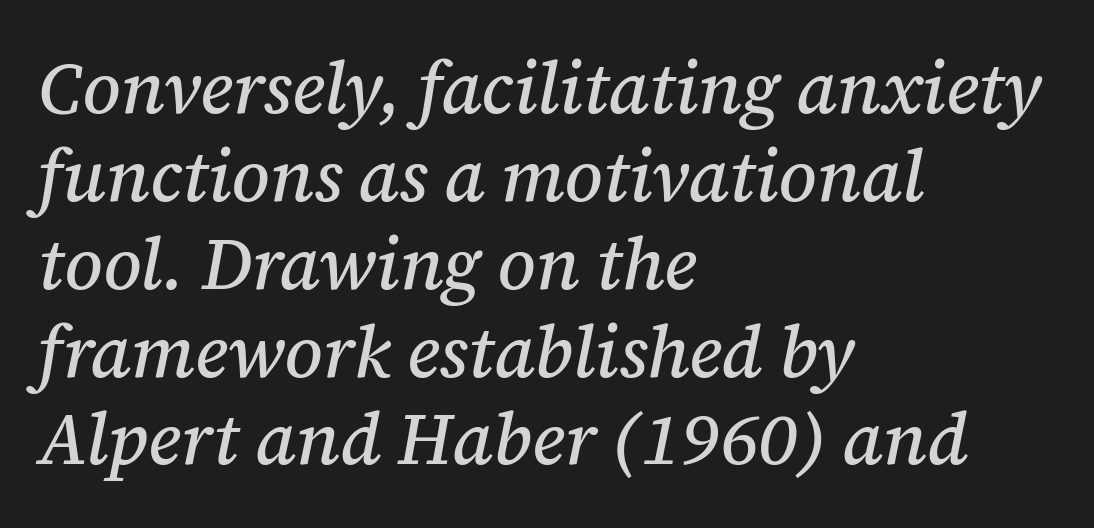
The image shows 72 px serif type, italic (leaning right); set left-aligned, line spacing 1.22x, normal letter spacing, not underlined; medium stroke contrast and a medium x-height.
